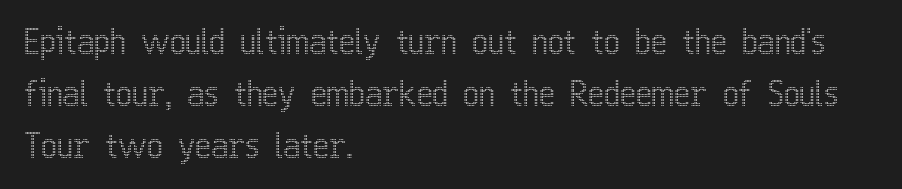
{"italic": "no", "width": "condensed", "x_height": "medium", "monospaced": "no", "underline": "no", "align": "left", "line_spacing": "normal", "line_spacing_ratio": 1.53, "letter_spacing": "normal", "letter_spacing_em": 0.0, "glyph_px": 34}
